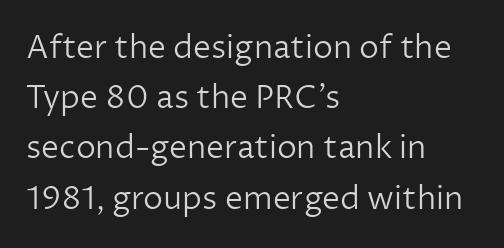
The image shows 32 px light sans-serif type, upright; set left-aligned, normal line spacing (1.57x), normal letter spacing, not underlined; low stroke contrast and a medium x-height.
